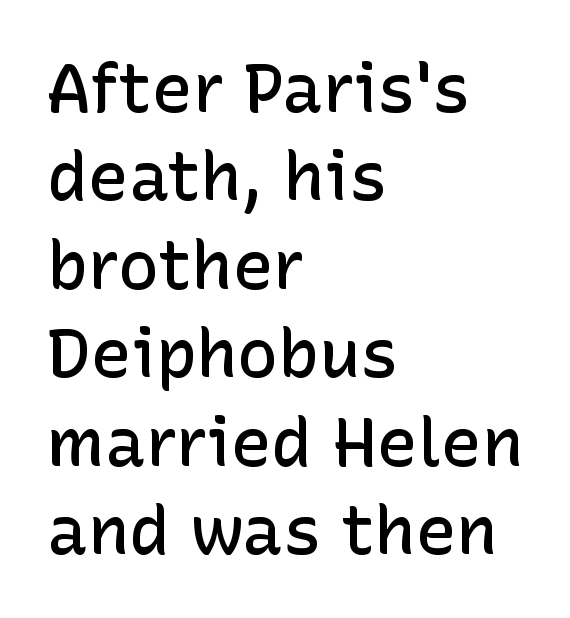
Moderately thickened strokes mark this as semibold type. Does the copy run flush right? No — it runs flush left. This sample has the flowing, uneven cadence of proportional lettering. A typesetter would call this leading conventional body-copy spacing. Plain, unruled lines of type.
